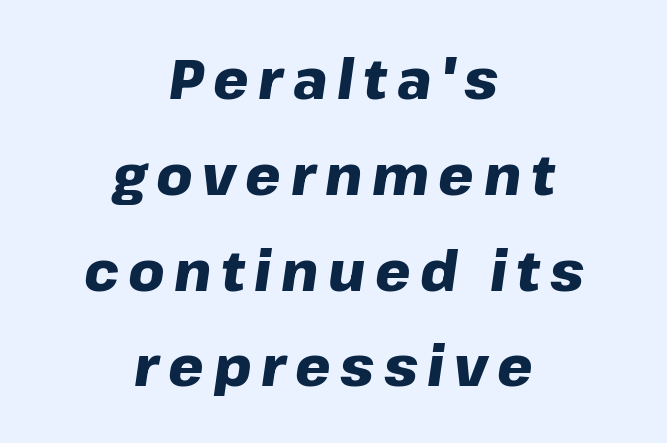
The lines are quadded center. Proportional: the letters do not fall into vertical columns. The words here are not underlined. Emphasis-style slanted type is in use.
